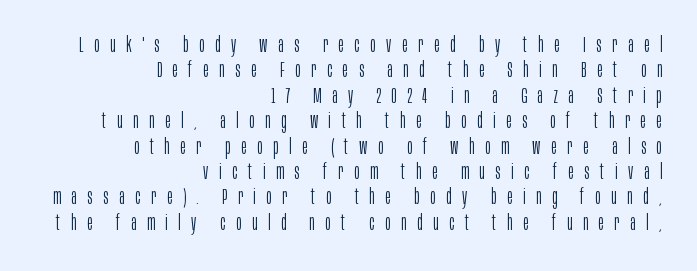
Q: Is the text bold? A: No.
Q: Is the text italic (slanted)? A: No, it is upright.
Q: Is the text underlined? A: No.
Q: How is the paragraph aligned? A: Right-aligned.
Q: Is the spacing between letters normal or unusually wide? A: Unusually wide.
